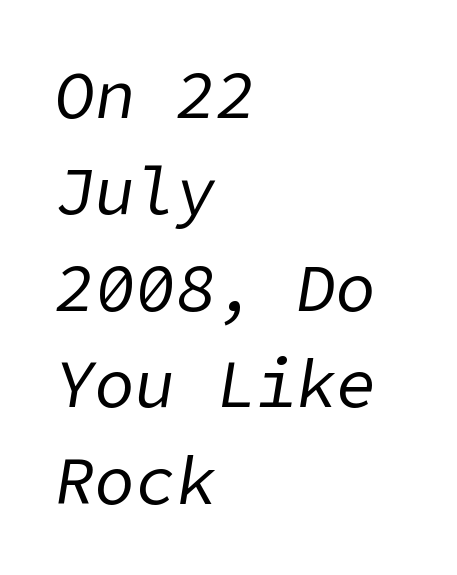
This sample is left-justified, so line endings fall wherever the words run out. The axis of the letterforms is tilted away from vertical. Check the space under the baseline: it is left empty. There is no visible air inserted between adjacent glyphs. The vertical gap from one line to the next is medium.
